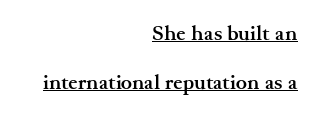
{"italic": "no", "bold": "yes", "underline": "yes", "align": "right", "line_spacing": "loose", "line_spacing_ratio": 2.33, "letter_spacing": "normal", "letter_spacing_em": 0.0, "glyph_px": 21}
